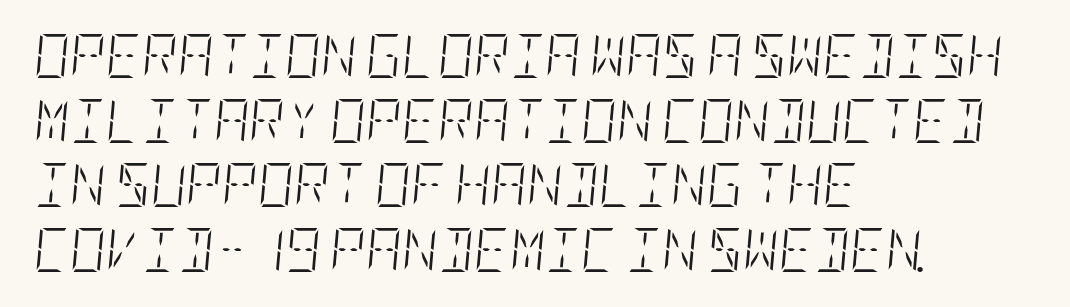
Tall strokes in this sample are angled rather than plumb. Weight class: somewhere from thin through regular. This sample is left-justified, so line endings fall wherever the words run out. Type without underlining. A typesetter would call this zero additional tracking.
